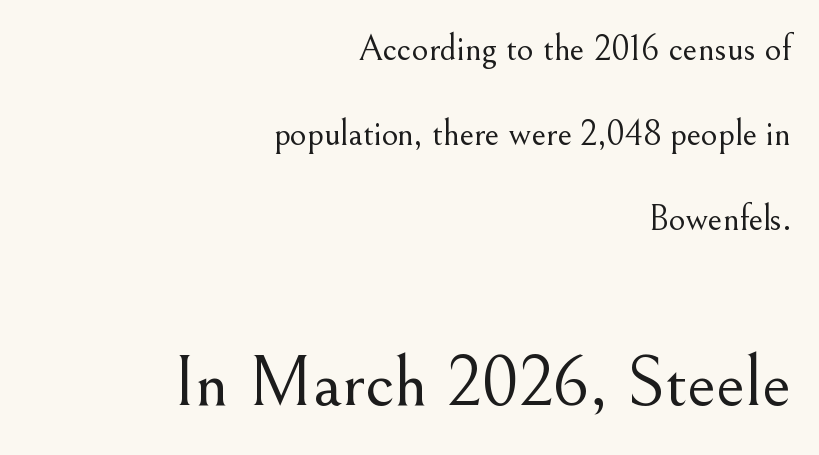
Q: Is the text bold? A: No.
Q: Is the text italic (slanted)? A: No, it is upright.
Q: Is the typeface a serif or a sans-serif typeface? A: Serif.
Q: Is the text underlined? A: No.
Q: How is the paragraph aligned? A: Right-aligned.
Q: Is the spacing between letters normal or unusually wide? A: Normal.
Q: Is the spacing between lines tight, normal or loose? A: Loose.
Q: Which block of text is set in a larger size, the first (top) or the second (bottom)? A: The second (bottom) one.
Q: Width (condensed, normal, or wide)? A: Normal.
Q: Stroke contrast? A: Medium.
Q: x-height? A: Small.
Q: Monospaced? A: No.
